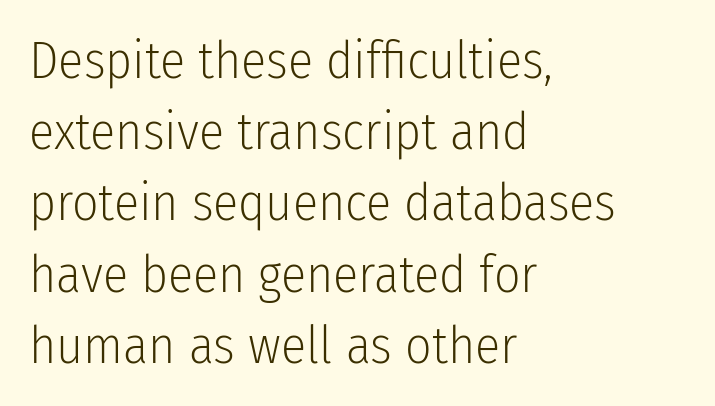
The block of text has a typical density, with ordinary space between rows. Serif or sans? Sans — the stroke terminals are bare. The axis of the letterforms is exactly vertical. Left-aligned paragraph, ragged on the right. Do the characters align in a grid? No, the font is proportional.
